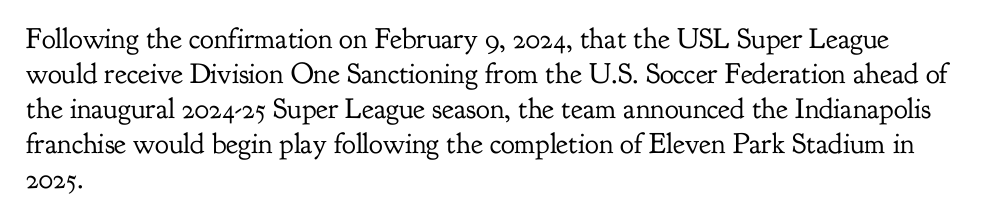
The image shows 29 px regular-weight serif type, upright; set left-aligned, line spacing 1.21x, normal letter spacing, not underlined; low stroke contrast and a small x-height.
